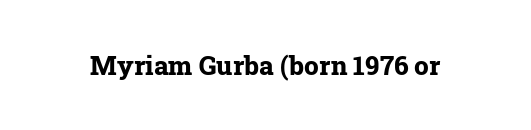
{"italic": "no", "bold": "yes", "underline": "no", "letter_spacing": "normal", "letter_spacing_em": 0.0, "glyph_px": 26}
